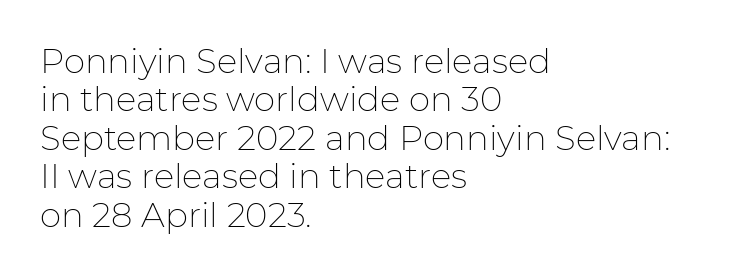
The image shows 34 px thin sans-serif type, upright; set left-aligned, tight line spacing (1.13x), normal letter spacing, not underlined; low stroke contrast and a medium x-height.
